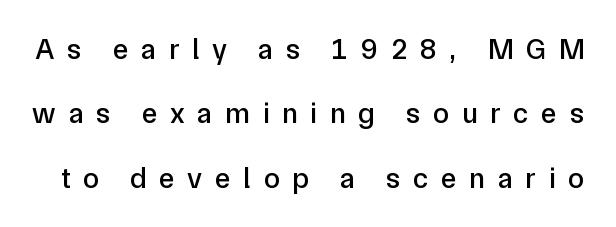
Q: Is the text italic (slanted)? A: No, it is upright.
Q: Is the typeface a serif or a sans-serif typeface? A: Sans-serif.
Q: Is the text underlined? A: No.
Q: Is the spacing between letters normal or unusually wide? A: Unusually wide.
Q: Is the spacing between lines tight, normal or loose? A: Loose.
Q: Width (condensed, normal, or wide)? A: Normal.
Q: Stroke contrast? A: Low.
Q: x-height? A: Medium.
Q: Monospaced? A: No.
